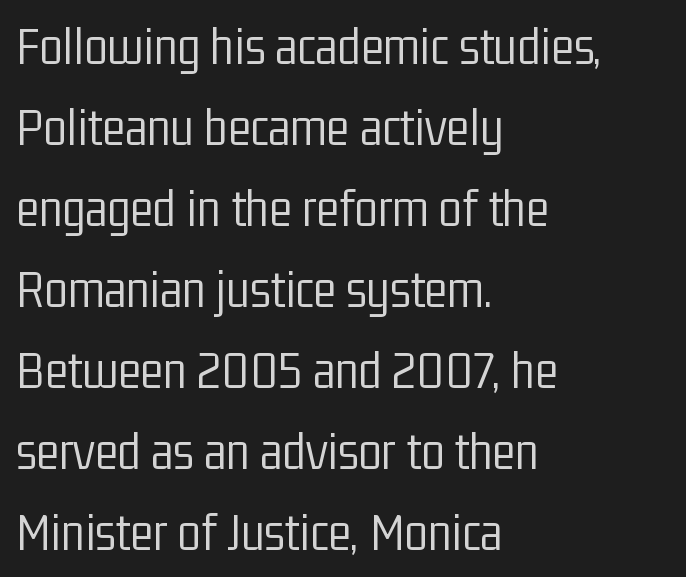
Q: Is the text bold? A: No.
Q: Is the text italic (slanted)? A: No, it is upright.
Q: Is the typeface a serif or a sans-serif typeface? A: Sans-serif.
Q: Is the text underlined? A: No.
Q: How is the paragraph aligned? A: Left-aligned.
Q: Is the spacing between letters normal or unusually wide? A: Normal.
Q: Is the spacing between lines tight, normal or loose? A: Normal.
Q: Width (condensed, normal, or wide)? A: Condensed.
Q: Stroke contrast? A: Low.
Q: x-height? A: Medium.
Q: Monospaced? A: No.
